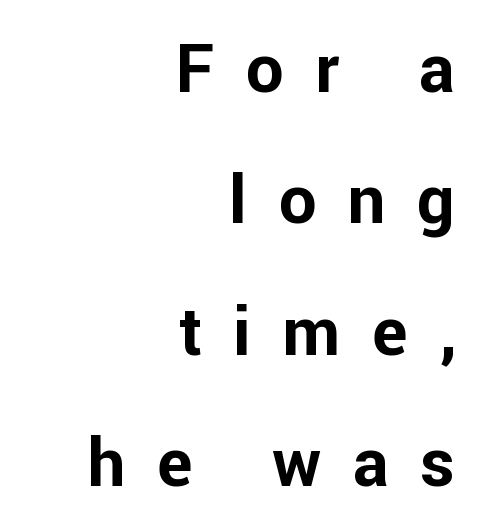
{"serif": "no", "italic": "no", "bold": "yes", "weight": "bold", "width": "normal", "stroke_contrast": "low", "x_height": "medium", "monospaced": "no", "underline": "no", "align": "right", "line_spacing": "loose", "line_spacing_ratio": 1.96, "letter_spacing": "wide", "letter_spacing_em": 0.47, "glyph_px": 67}
